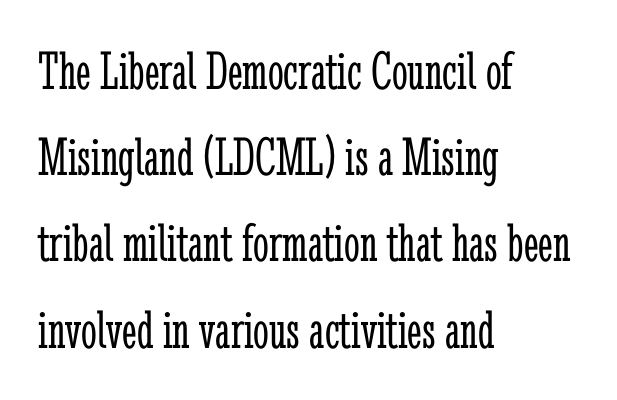
The type sits square on the baseline with zero lean. The area under the type is left untouched. The font family rendered here belongs to the serif group. Reading down the block, your eye returns to a fixed left position each line. Spacing between characters is what you'd get straight out of the box. Whoever set this chose a conventional vertical rhythm.
